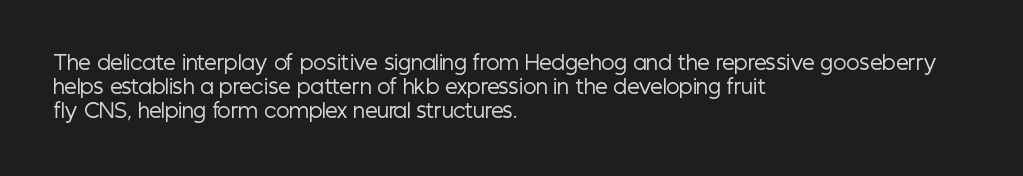
Descenders are the only things crossing below the line. Letters have the restrained weight of plain body copy at most. Where is the straight margin? On the left. Between one letter and the next there's only the usual sliver of space.
